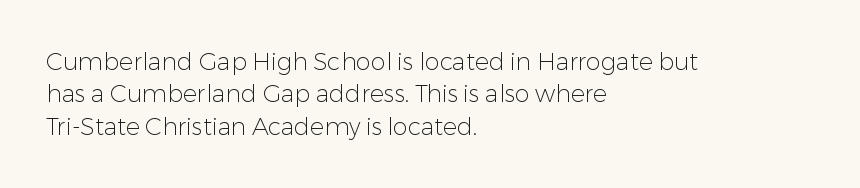
The image shows 24 px text type, upright; set left-aligned, normal line spacing (1.35x), normal letter spacing, not underlined.
